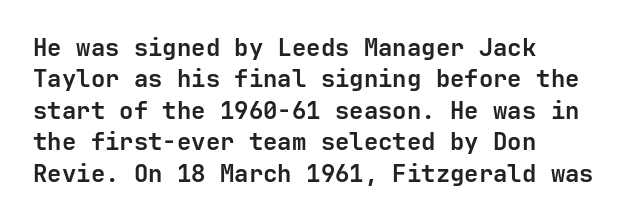
Caption: standard tracking, unaltered. In CSS terms this would be text-align: left. Unlike italic type, these characters show no tilt at all. A dark, heavy texture on the line: the type is bold.
